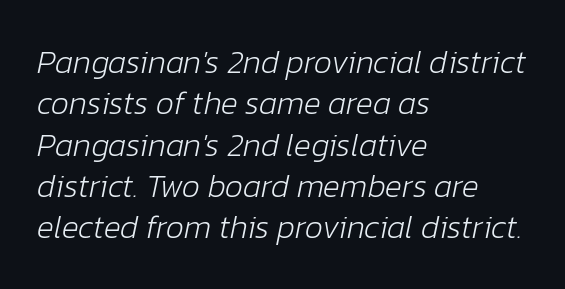
{"italic": "yes", "lean": "right", "slant_degrees": 12, "bold": "no", "weight": "light", "width": "normal", "stroke_contrast": "low", "x_height": "medium", "monospaced": "no", "underline": "no", "align": "left", "line_spacing": "normal", "line_spacing_ratio": 1.29, "letter_spacing": "normal", "letter_spacing_em": 0.0, "glyph_px": 32}
